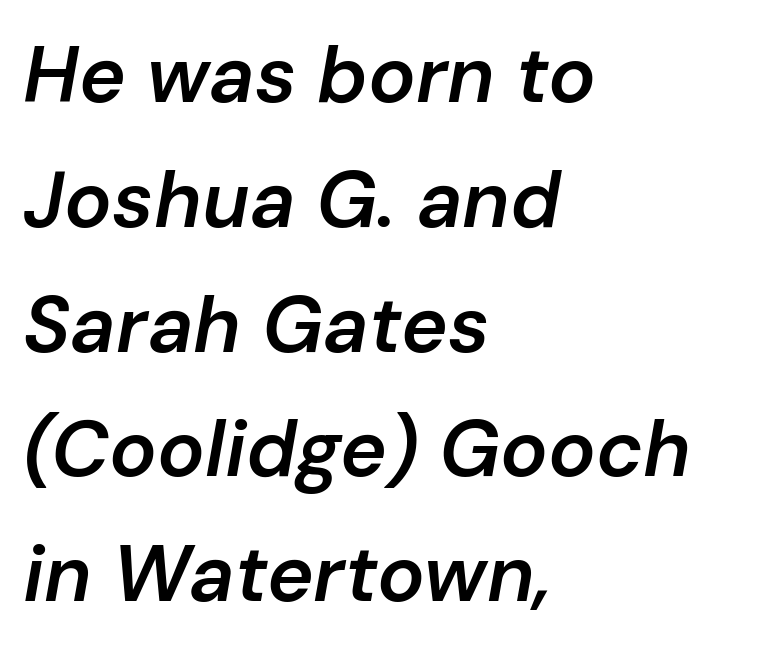
Q: Is the text bold? A: Semi-bold.
Q: Is the text italic (slanted)? A: Yes, it leans right by about 10 degrees.
Q: Is the text underlined? A: No.
Q: How is the paragraph aligned? A: Left-aligned.
Q: Is the spacing between letters normal or unusually wide? A: Normal.
Q: Is the spacing between lines tight, normal or loose? A: Normal.
Q: Width (condensed, normal, or wide)? A: Normal.
Q: Stroke contrast? A: Low.
Q: x-height? A: Medium.
Q: Monospaced? A: No.
